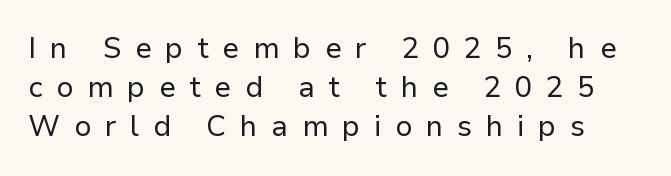
{"serif": "no", "italic": "no", "bold": "no", "weight": "regular", "width": "normal", "stroke_contrast": "low", "x_height": "medium", "monospaced": "no", "underline": "no", "line_spacing": "normal", "line_spacing_ratio": 1.35, "letter_spacing": "wide", "letter_spacing_em": 0.47, "glyph_px": 29}
